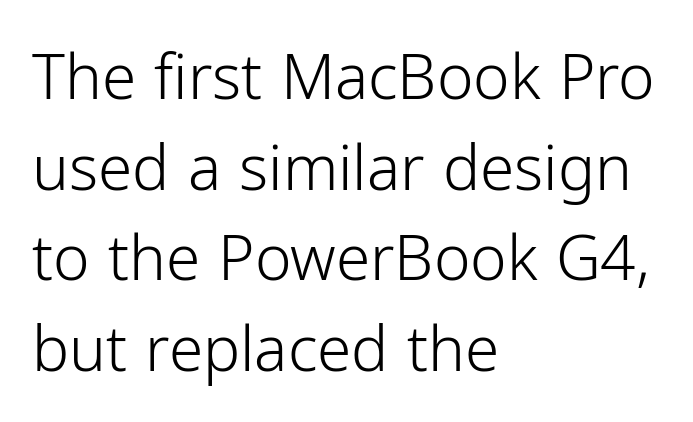
{"serif": "no", "italic": "no", "bold": "no", "weight": "light", "width": "normal", "stroke_contrast": "low", "x_height": "medium", "monospaced": "no", "underline": "no", "align": "left", "line_spacing": "normal", "line_spacing_ratio": 1.46, "letter_spacing": "normal", "letter_spacing_em": 0.0, "glyph_px": 62}
